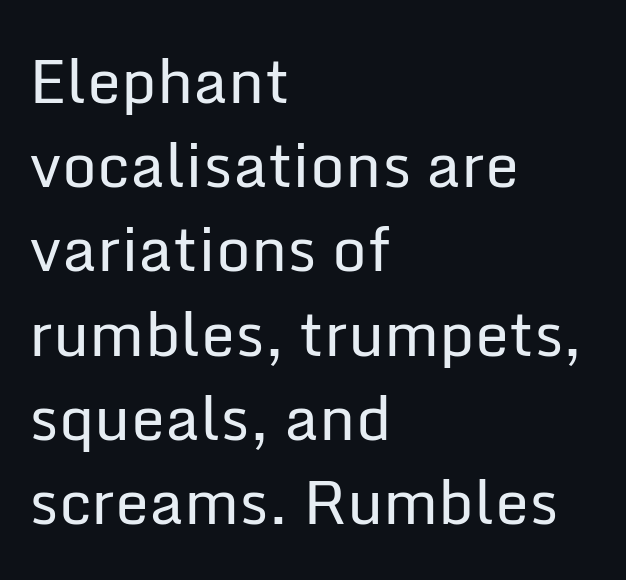
{"serif": "no", "italic": "no", "bold": "no", "weight": "regular", "width": "normal", "stroke_contrast": "low", "x_height": "medium", "monospaced": "no", "underline": "no", "align": "left", "line_spacing": "normal", "line_spacing_ratio": 1.38, "letter_spacing": "normal", "letter_spacing_em": 0.0, "glyph_px": 61}
